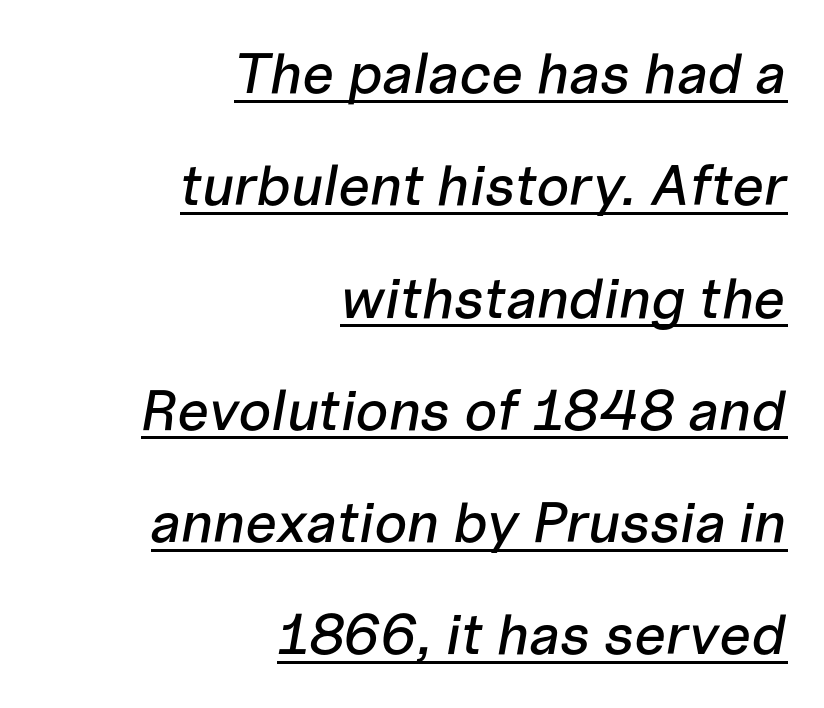
The image shows 57 px text type, italic (leaning right); set right-aligned, loose line spacing (1.97x), normal letter spacing, underlined; low stroke contrast and a medium x-height.
